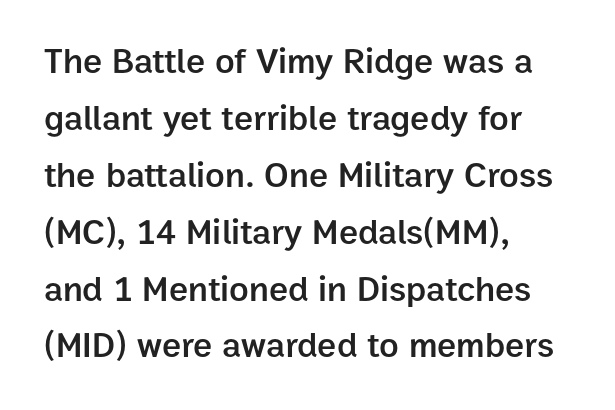
How heavy is the stroke? Medium-heavy — a semibold, shy of bold. If you drew a line through each stem, it would be perfectly vertical. Bare-footed words on every line. The font family rendered here belongs to the sans-serif group. Quick note: interline space is typical. Where is the straight margin? On the left.
